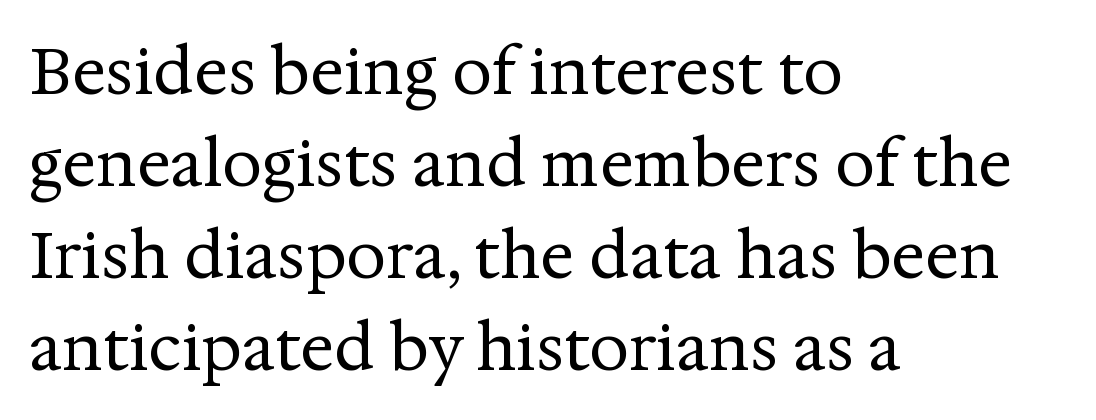
{"serif": "yes", "italic": "no", "bold": "no", "weight": "regular", "width": "normal", "stroke_contrast": "medium", "x_height": "medium", "monospaced": "no", "underline": "no", "align": "left", "line_spacing": "normal", "line_spacing_ratio": 1.46, "letter_spacing": "normal", "letter_spacing_em": 0.0, "glyph_px": 63}
